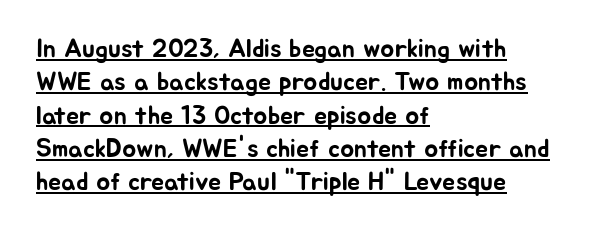
The vertical gap from one line to the next is medium. What decoration does the sample have? An underline. How are the letters spaced? Ordinarily, with no added tracking. This is the regular roman posture of the typeface.
